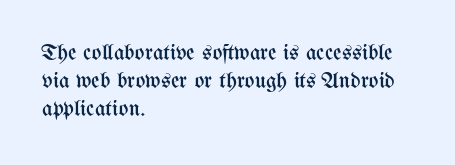
The image shows 23 px text type, upright; set left-aligned, line spacing 1.22x, normal letter spacing, not underlined.
